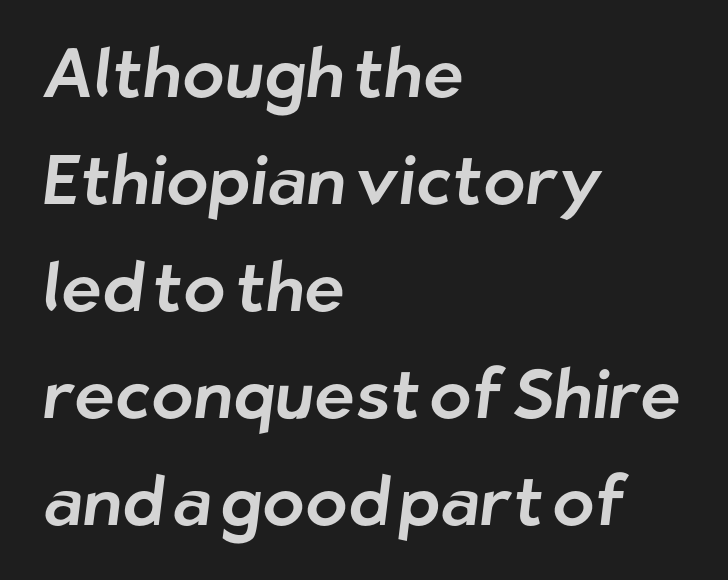
The image shows 69 px sans-serif type; set left-aligned, normal line spacing (1.55x), normal letter spacing, not underlined; low stroke contrast and a medium x-height.
